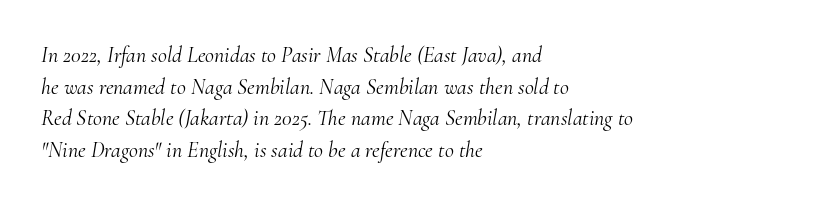
The image shows 22 px text type, italic (leaning right); set left-aligned, normal line spacing (1.44x), normal letter spacing, not underlined.
